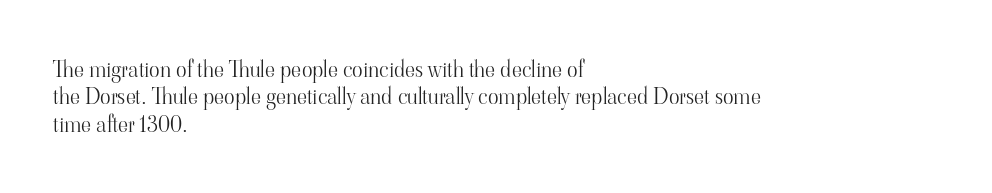
Q: Is the text bold? A: No.
Q: Is the text italic (slanted)? A: No, it is upright.
Q: Is the text underlined? A: No.
Q: How is the paragraph aligned? A: Left-aligned.
Q: Is the spacing between letters normal or unusually wide? A: Normal.
Q: Is the spacing between lines tight, normal or loose? A: Normal.
